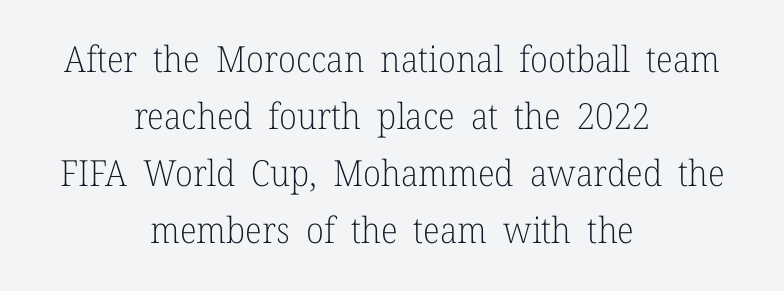
{"serif": "yes", "italic": "no", "bold": "no", "weight": "light", "width": "normal", "stroke_contrast": "low", "x_height": "medium", "monospaced": "no", "underline": "no", "align": "center", "line_spacing": "normal", "line_spacing_ratio": 1.58, "letter_spacing": "normal", "letter_spacing_em": 0.0, "glyph_px": 36}
